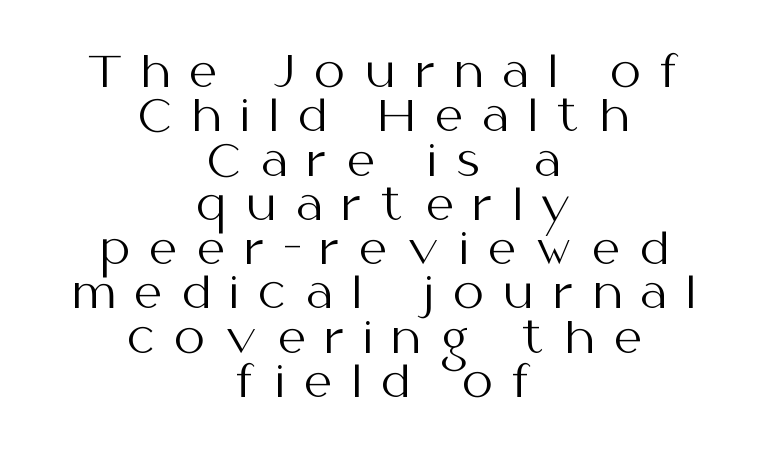
Q: Is the text bold? A: No.
Q: Is the text italic (slanted)? A: No, it is upright.
Q: Is the typeface a serif or a sans-serif typeface? A: Sans-serif.
Q: Is the text underlined? A: No.
Q: How is the paragraph aligned? A: Centered.
Q: Is the spacing between letters normal or unusually wide? A: Unusually wide.
Q: Is the spacing between lines tight, normal or loose? A: Tight.
Q: Width (condensed, normal, or wide)? A: Normal.
Q: Stroke contrast? A: Medium.
Q: x-height? A: Medium.
Q: Monospaced? A: No.
